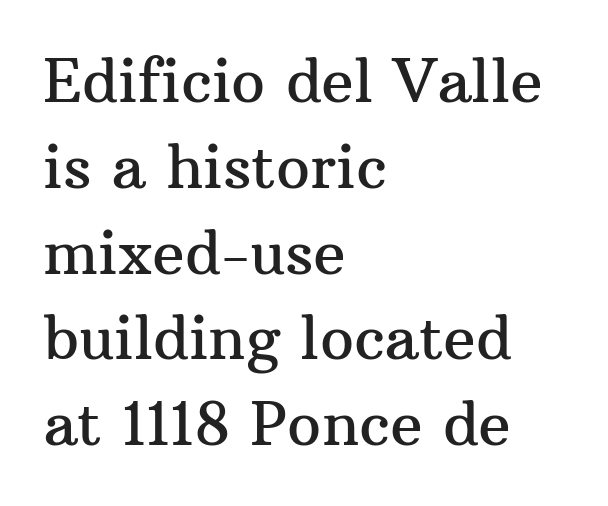
Q: Is the text italic (slanted)? A: No, it is upright.
Q: Is the typeface a serif or a sans-serif typeface? A: Serif.
Q: Is the text underlined? A: No.
Q: How is the paragraph aligned? A: Left-aligned.
Q: Is the spacing between letters normal or unusually wide? A: Normal.
Q: Is the spacing between lines tight, normal or loose? A: Normal.
Q: Width (condensed, normal, or wide)? A: Normal.
Q: Stroke contrast? A: Medium.
Q: x-height? A: Medium.
Q: Monospaced? A: No.
